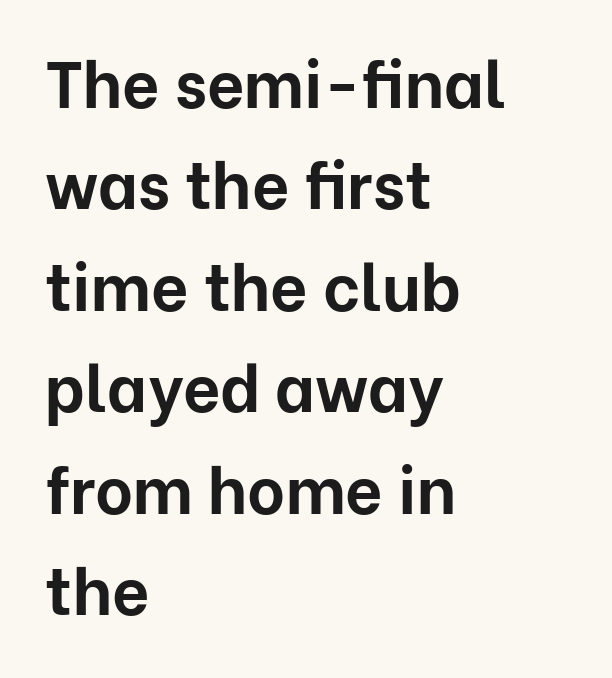
Q: Is the text bold? A: Yes.
Q: Is the text italic (slanted)? A: No, it is upright.
Q: Is the typeface a serif or a sans-serif typeface? A: Sans-serif.
Q: Is the text underlined? A: No.
Q: How is the paragraph aligned? A: Left-aligned.
Q: Is the spacing between letters normal or unusually wide? A: Normal.
Q: Is the spacing between lines tight, normal or loose? A: Normal.
Q: Width (condensed, normal, or wide)? A: Normal.
Q: Stroke contrast? A: Low.
Q: x-height? A: Medium.
Q: Monospaced? A: No.
